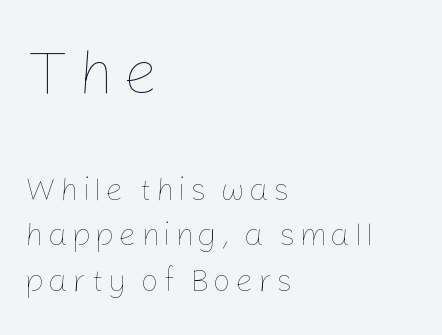
The image shows 63 px thin type, upright; set left-aligned, normal line spacing (1.42x), not underlined; the first (top) block is 1.97x larger; low stroke contrast and a medium x-height.
